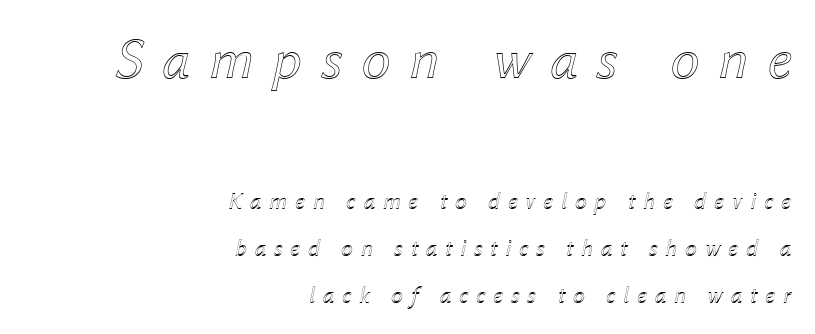
The image shows 59 px text type, italic (leaning right); set right-aligned, loose line spacing (1.95x), unusually wide letter spacing (+0.32 em), not underlined; the first (top) block is 2.46x larger; a medium x-height.
